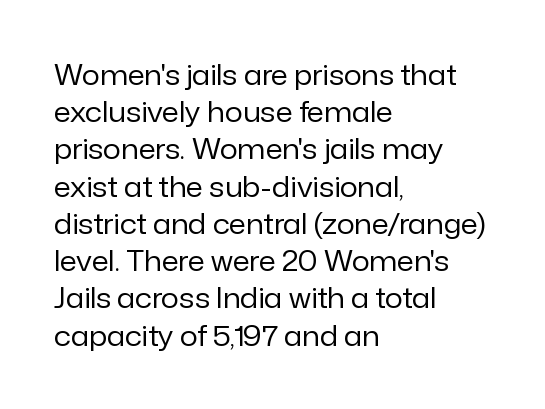
Q: Is the text bold? A: No.
Q: Is the text italic (slanted)? A: No, it is upright.
Q: Is the typeface a serif or a sans-serif typeface? A: Sans-serif.
Q: Is the text underlined? A: No.
Q: How is the paragraph aligned? A: Left-aligned.
Q: Is the spacing between letters normal or unusually wide? A: Normal.
Q: Is the spacing between lines tight, normal or loose? A: Normal.
Q: Width (condensed, normal, or wide)? A: Normal.
Q: Stroke contrast? A: Low.
Q: x-height? A: Medium.
Q: Monospaced? A: No.
